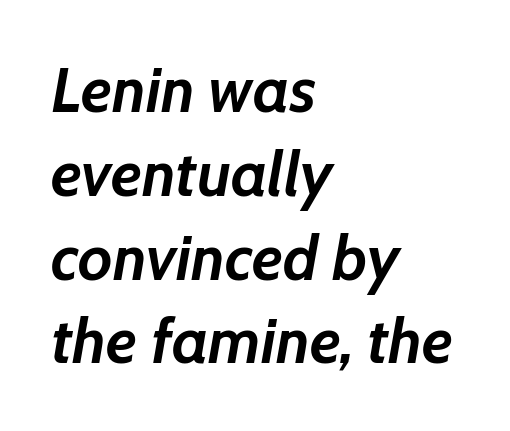
Q: Is the text bold? A: Yes.
Q: Is the text italic (slanted)? A: Yes, it leans right by about 7 degrees.
Q: Is the text underlined? A: No.
Q: How is the paragraph aligned? A: Left-aligned.
Q: Is the spacing between letters normal or unusually wide? A: Normal.
Q: Is the spacing between lines tight, normal or loose? A: Normal.
Q: Width (condensed, normal, or wide)? A: Normal.
Q: Stroke contrast? A: Low.
Q: x-height? A: Medium.
Q: Monospaced? A: No.
